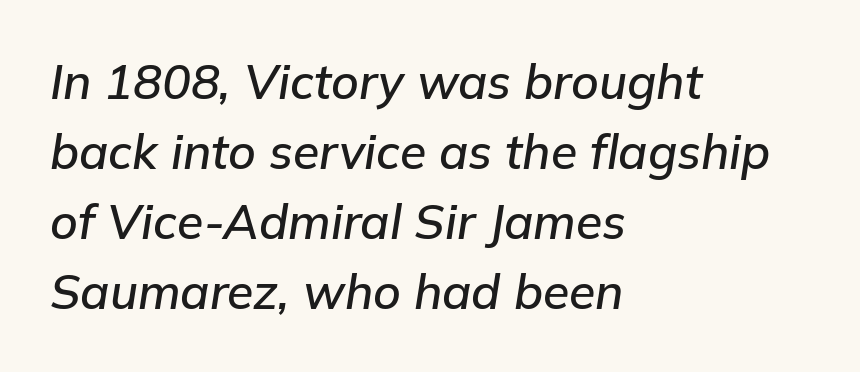
Q: Is the text italic (slanted)? A: Yes, it leans right by about 9 degrees.
Q: Is the text underlined? A: No.
Q: How is the paragraph aligned? A: Left-aligned.
Q: Is the spacing between letters normal or unusually wide? A: Normal.
Q: Is the spacing between lines tight, normal or loose? A: Normal.
Q: Width (condensed, normal, or wide)? A: Normal.
Q: Stroke contrast? A: Low.
Q: x-height? A: Medium.
Q: Monospaced? A: No.
